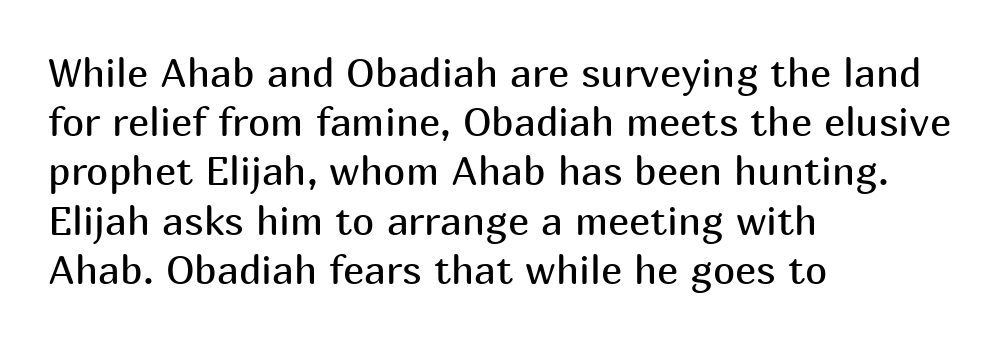
{"serif": "no", "italic": "no", "bold": "no", "weight": "regular", "width": "normal", "stroke_contrast": "medium", "x_height": "medium", "monospaced": "no", "underline": "no", "align": "left", "line_spacing_ratio": 1.23, "letter_spacing": "normal", "letter_spacing_em": 0.0, "glyph_px": 40}
